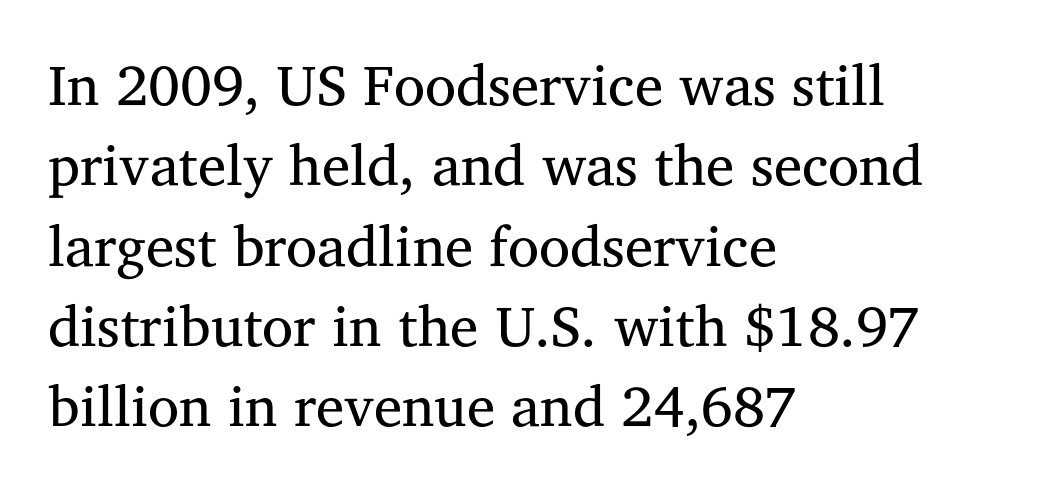
Spacing verdict: proportional, widths tailored to each character. Every character sits straight up, as roman type does. Each line starts at the same left margin while the right side varies. Little horizontal feet cap the strokes, marking this as serif type. The face used here is rendered with its standard letterfit. Stems and bowls with no extra thickness — not bold.
